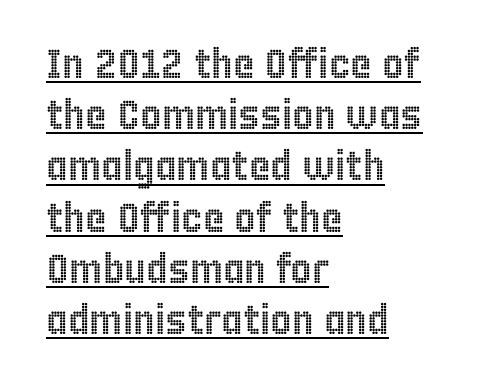
Decoration check: the copy is underlined. Between one letter and the next there's only the usual sliver of space. Italic? Not at all — the glyphs are vertical. Think of a printed novel: that variable character pitch is what you see here.
